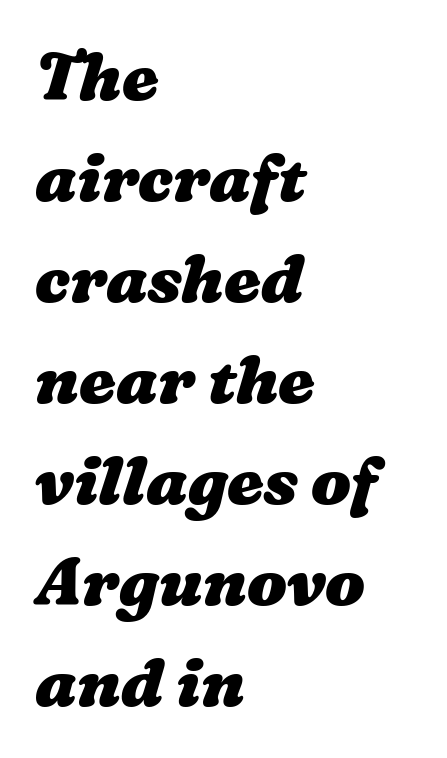
The image shows 66 px heavy, wide type; set left-aligned, normal line spacing (1.53x), normal letter spacing, not underlined; medium stroke contrast and a medium x-height.
